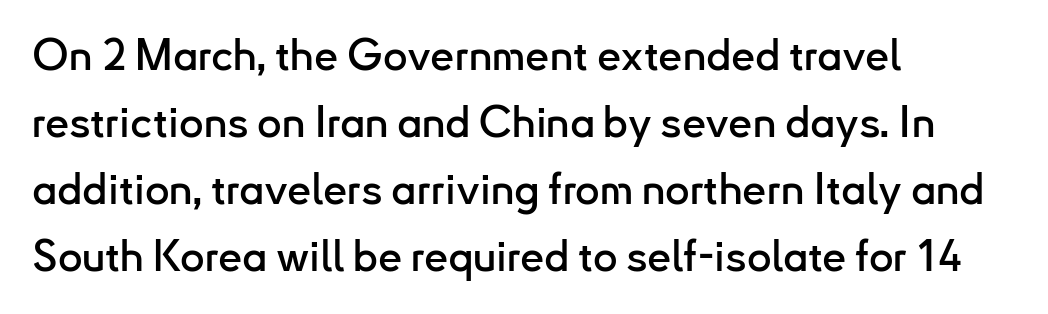
{"serif": "no", "italic": "no", "width": "normal", "stroke_contrast": "low", "x_height": "small", "monospaced": "no", "underline": "no", "align": "left", "line_spacing": "normal", "line_spacing_ratio": 1.56, "letter_spacing": "normal", "letter_spacing_em": 0.0, "glyph_px": 43}
